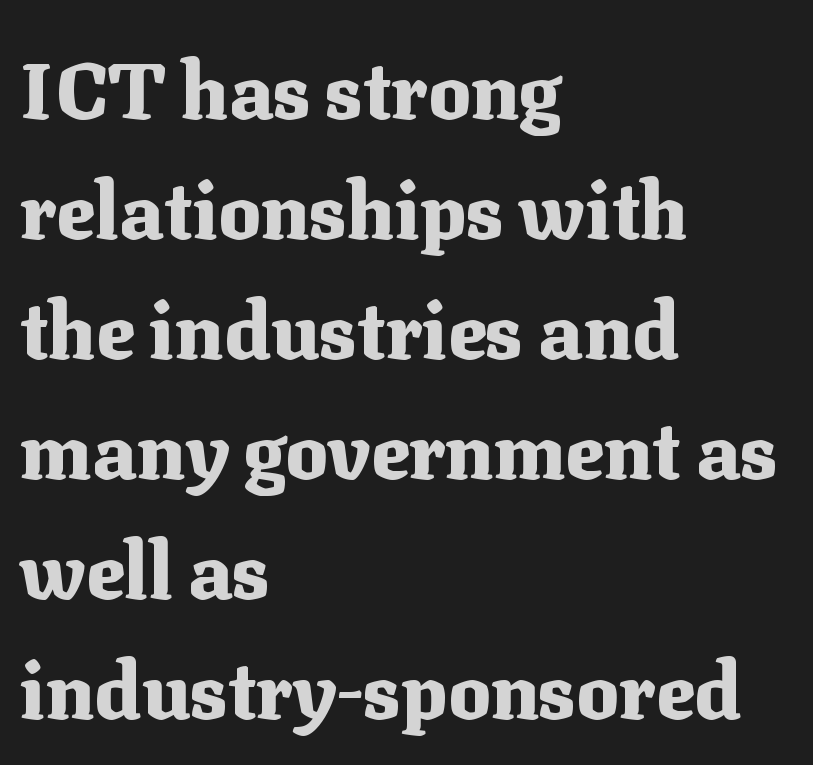
Regular leading. Do the characters align in a grid? No, the font is proportional. The face used here is seriffed, in the tradition of book romans. This is the regular roman posture of the typeface.
